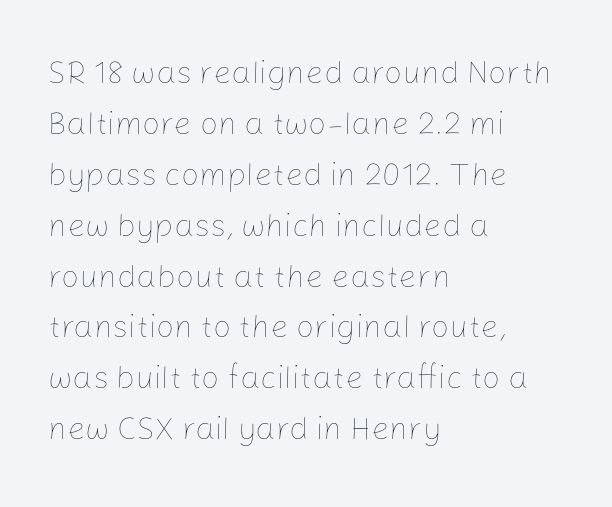
How would I describe the line gaps? Plain and ordinary. How are the letters spaced? Ordinarily, with no added tracking. Each row of text sits above clean, open space. Tall strokes in this sample are plumb rather than angled.
